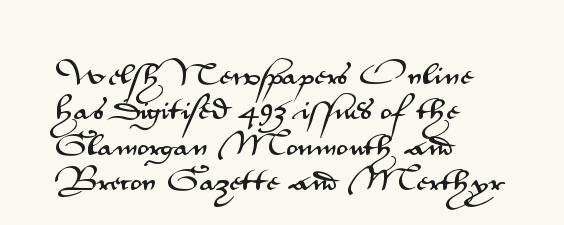
{"underline": "no", "align": "left", "line_spacing": "normal", "line_spacing_ratio": 1.42, "letter_spacing": "normal", "letter_spacing_em": 0.0, "glyph_px": 25}
